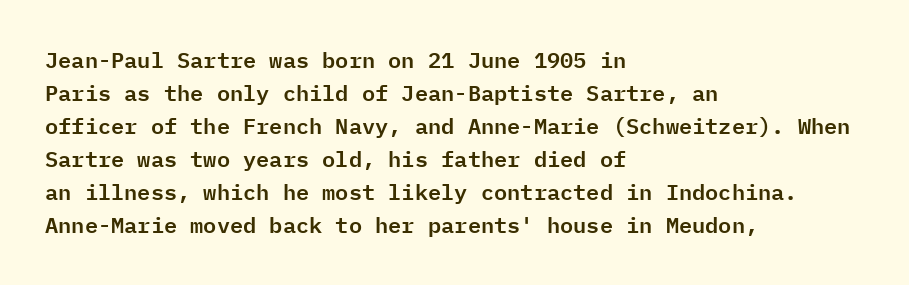
{"italic": "no", "underline": "no", "align": "left", "line_spacing": "normal", "line_spacing_ratio": 1.5, "letter_spacing": "normal", "letter_spacing_em": 0.0, "glyph_px": 22}
